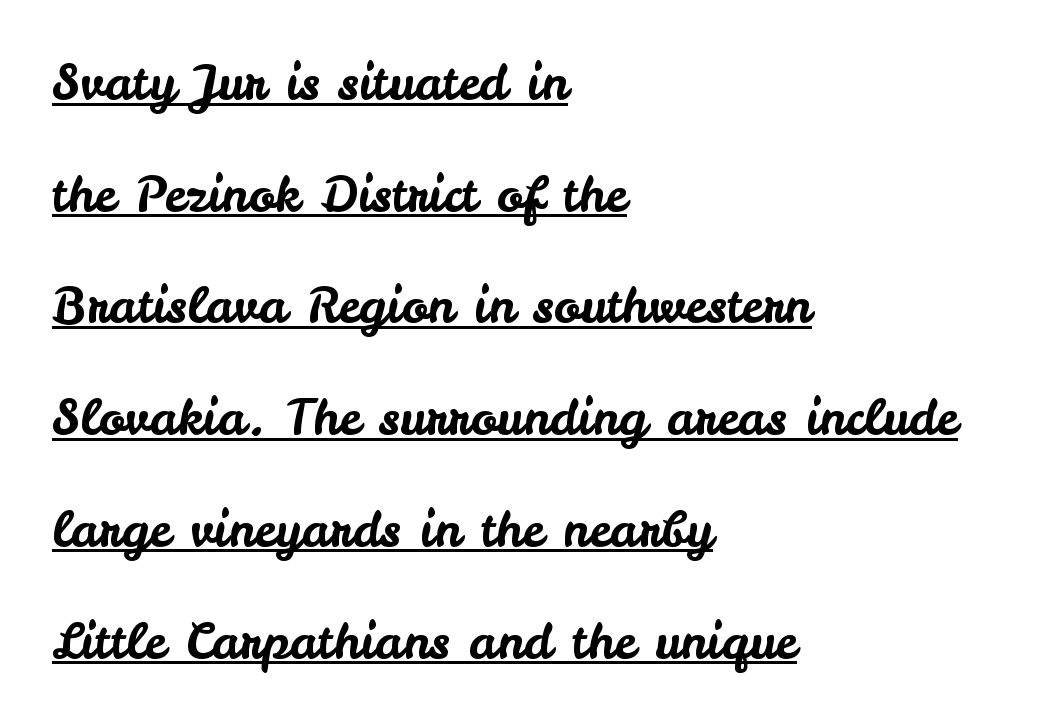
The image shows 49 px sans-serif type; set left-aligned, loose line spacing (2.28x), normal letter spacing, underlined; low stroke contrast and a small x-height.
